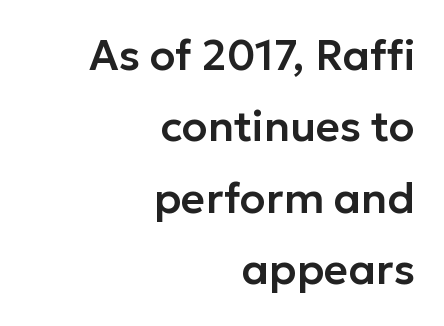
Letterform terminals end flat and unadorned throughout the passage. This block has exactly the height ordinary leading produces. Is this a fixed-width face? No — the glyphs have proportional, varying widths. Unmarked baselines from the first word to the last. When letters stand straight like this, we call the style roman or upright. Observe the ordinary spacing: letters are neighbours, not strangers.
